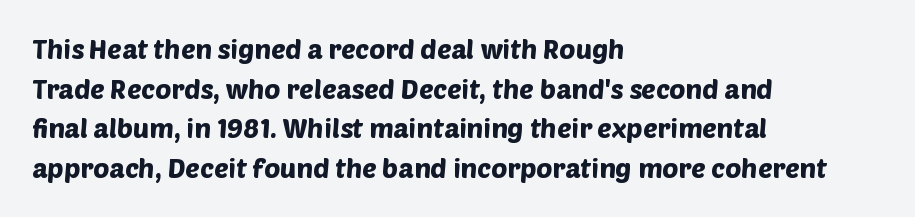
{"underline": "no", "align": "left", "line_spacing": "normal", "line_spacing_ratio": 1.47, "letter_spacing": "normal", "letter_spacing_em": 0.0, "glyph_px": 27}
